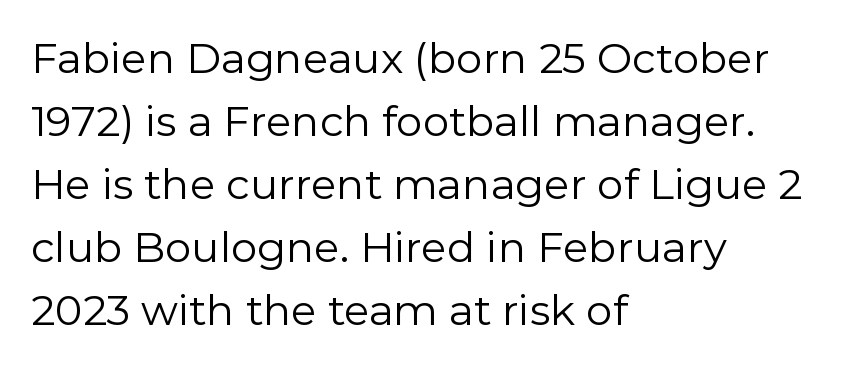
{"serif": "no", "italic": "no", "bold": "no", "weight": "regular", "width": "normal", "stroke_contrast": "low", "x_height": "medium", "monospaced": "no", "underline": "no", "align": "left", "line_spacing": "normal", "line_spacing_ratio": 1.5, "letter_spacing": "normal", "letter_spacing_em": 0.0, "glyph_px": 42}
